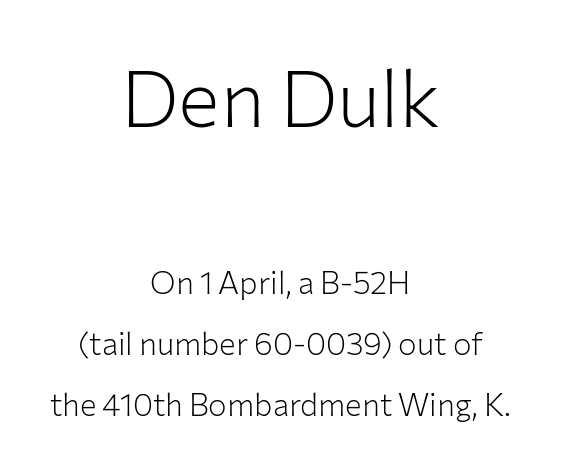
The image shows 78 px light sans-serif type, upright; set centered, loose line spacing (1.96x), normal letter spacing, not underlined; the first (top) block is 2.52x larger; low stroke contrast and a medium x-height.
